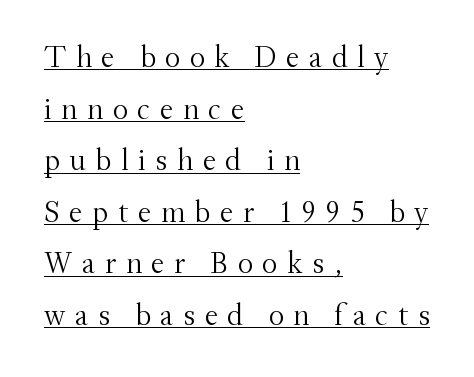
{"serif": "yes", "italic": "no", "bold": "no", "weight": "light", "width": "normal", "stroke_contrast": "medium", "x_height": "small", "monospaced": "no", "underline": "yes", "align": "left", "line_spacing_ratio": 1.72, "letter_spacing": "wide", "letter_spacing_em": 0.32, "glyph_px": 30}
